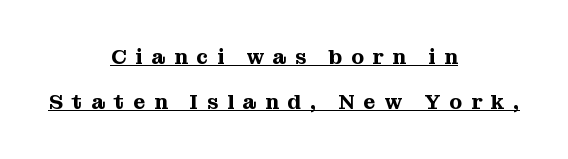
Q: Is the text italic (slanted)? A: No, it is upright.
Q: Is the text underlined? A: Yes.
Q: How is the paragraph aligned? A: Centered.
Q: Is the spacing between letters normal or unusually wide? A: Unusually wide.
Q: Is the spacing between lines tight, normal or loose? A: Loose.
